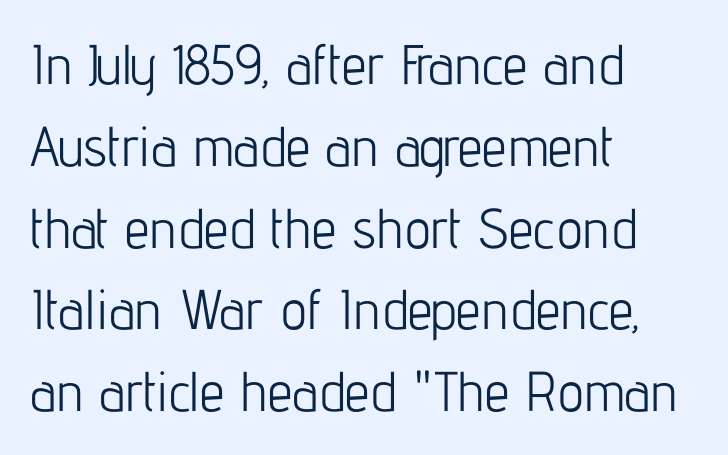
Q: Is the text bold? A: No.
Q: Is the text italic (slanted)? A: No, it is upright.
Q: Is the typeface a serif or a sans-serif typeface? A: Sans-serif.
Q: Is the text underlined? A: No.
Q: How is the paragraph aligned? A: Left-aligned.
Q: Is the spacing between letters normal or unusually wide? A: Normal.
Q: Is the spacing between lines tight, normal or loose? A: Normal.
Q: Width (condensed, normal, or wide)? A: Condensed.
Q: Stroke contrast? A: Low.
Q: x-height? A: Medium.
Q: Monospaced? A: No.
